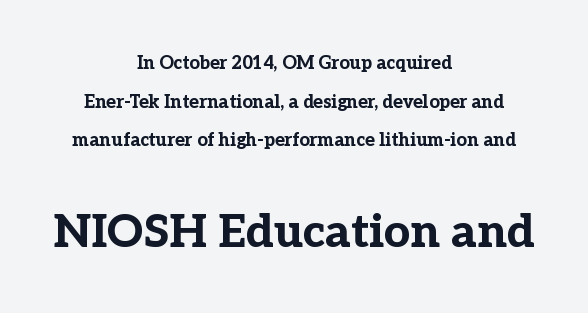
The image shows 46 px bold serif type, upright; set centered, loose line spacing (2.15x), normal letter spacing, not underlined; the second (bottom) block is 2.56x larger; low stroke contrast and a medium x-height.
